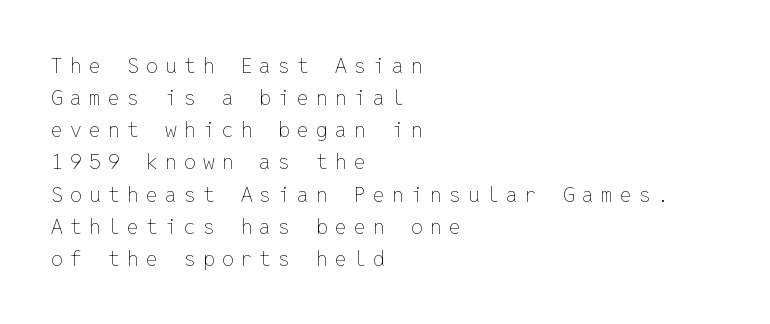
These lines were composed using upright roman letters. Plain, unruled lines of type. Letter spacing: wide. Weight: regular or lighter. Leading: standard. Does the copy run flush right? No — it runs flush left.
